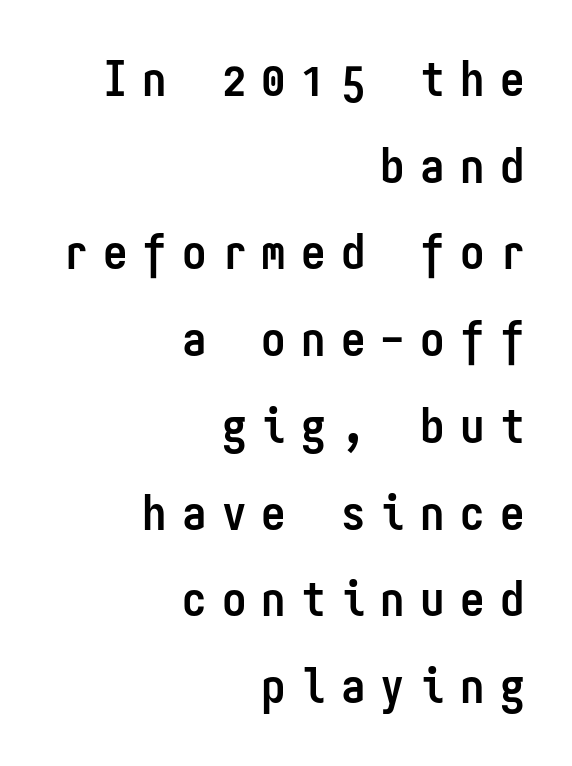
The image shows 49 px semibold, condensed sans-serif type, upright, monospaced; set right-aligned, line spacing 1.77x, unusually wide letter spacing (+0.31 em), not underlined; low stroke contrast and a medium x-height.
